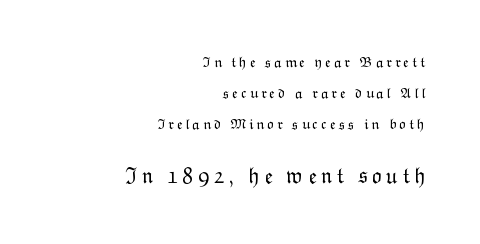
Words float on clear page, feet unadorned. Caption: upper text group reduced, lower text group enlarged. Baseline-to-baseline distance is far greater than the letter height. Short and long lines alike share a common ending point at right. You can tell it's not italic because the verticals are truly vertical.
